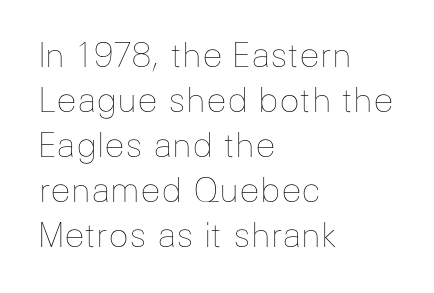
The image shows 34 px thin type, upright; set left-aligned, normal line spacing (1.32x), normal letter spacing, not underlined; low stroke contrast and a medium x-height.
